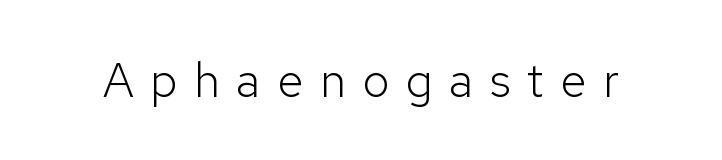
Q: Is the text bold? A: No.
Q: Is the text italic (slanted)? A: No, it is upright.
Q: Is the typeface a serif or a sans-serif typeface? A: Sans-serif.
Q: Is the text underlined? A: No.
Q: Is the spacing between letters normal or unusually wide? A: Unusually wide.
Q: Width (condensed, normal, or wide)? A: Normal.
Q: Stroke contrast? A: Low.
Q: x-height? A: Medium.
Q: Monospaced? A: No.
